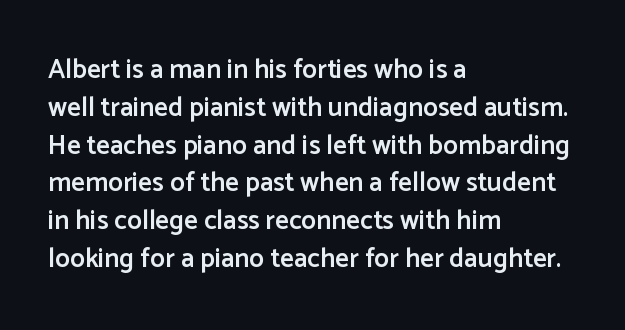
Short note: letters normally spaced. In terms of weight, the rendering is demibold, just under bold. Students, observe: this is what conventionally led text looks like. The typography opts for an upright posture over an oblique one. Each line starts at the same left margin while the right side varies. Check the space under the baseline: it is left empty.
